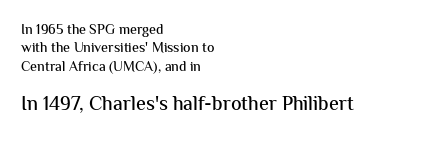
{"italic": "no", "underline": "no", "align": "left", "line_spacing": "normal", "line_spacing_ratio": 1.32, "letter_spacing": "normal", "letter_spacing_em": 0.0, "larger_block": "second", "size_ratio": 1.43, "glyph_px": 20}
